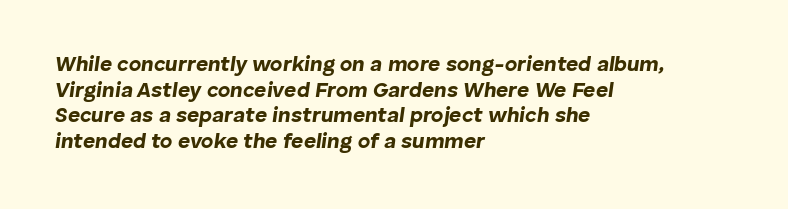
{"italic": "yes", "lean": "right", "slant_degrees": 8, "bold": "yes", "underline": "no", "align": "left", "line_spacing_ratio": 1.22, "letter_spacing": "normal", "letter_spacing_em": 0.0, "glyph_px": 21}
